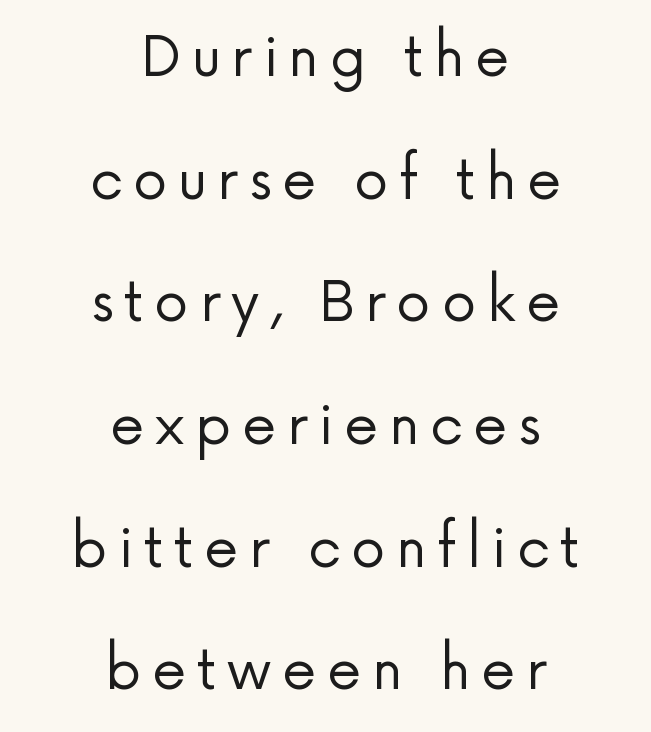
A roman cut, with each character standing at attention. The setting favours the middle, as headings and verse often do. Beneath every word, the page is bare. Serif or sans? Sans — the stroke terminals are bare.
